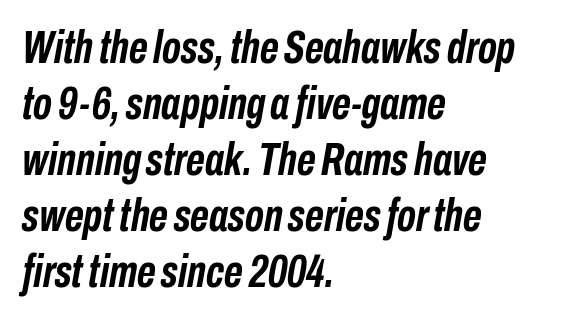
The image shows 46 px semibold, condensed type, italic (leaning right); set left-aligned, line spacing 1.22x, normal letter spacing, not underlined; low stroke contrast and a medium x-height.
